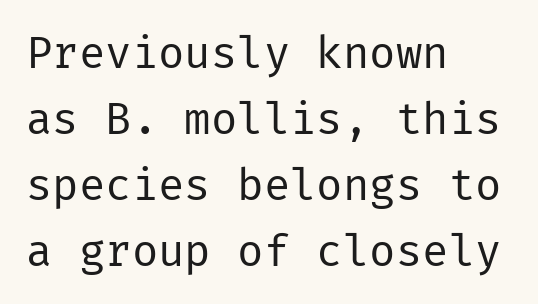
Type without underlining. Layout note: lines flush left. Posture: straight, roman, zero tilt. Default kerning and tracking; the words read as compact shapes.
